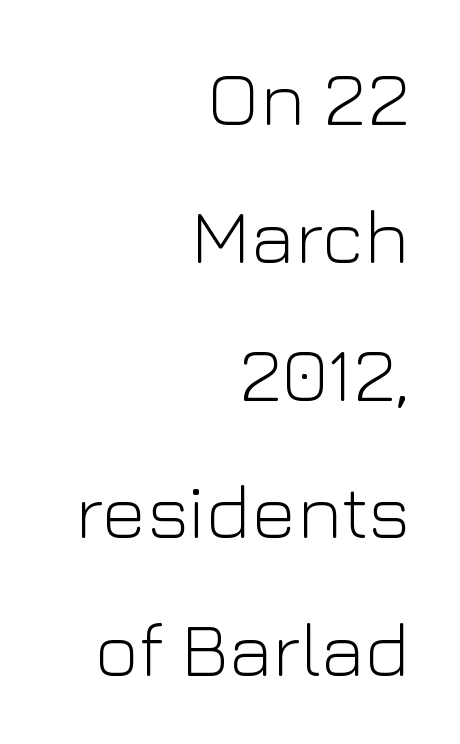
Q: Is the text bold? A: No.
Q: Is the text italic (slanted)? A: No, it is upright.
Q: Is the typeface a serif or a sans-serif typeface? A: Sans-serif.
Q: Is the text underlined? A: No.
Q: How is the paragraph aligned? A: Right-aligned.
Q: Is the spacing between letters normal or unusually wide? A: Normal.
Q: Width (condensed, normal, or wide)? A: Normal.
Q: Stroke contrast? A: Low.
Q: x-height? A: Medium.
Q: Monospaced? A: No.
